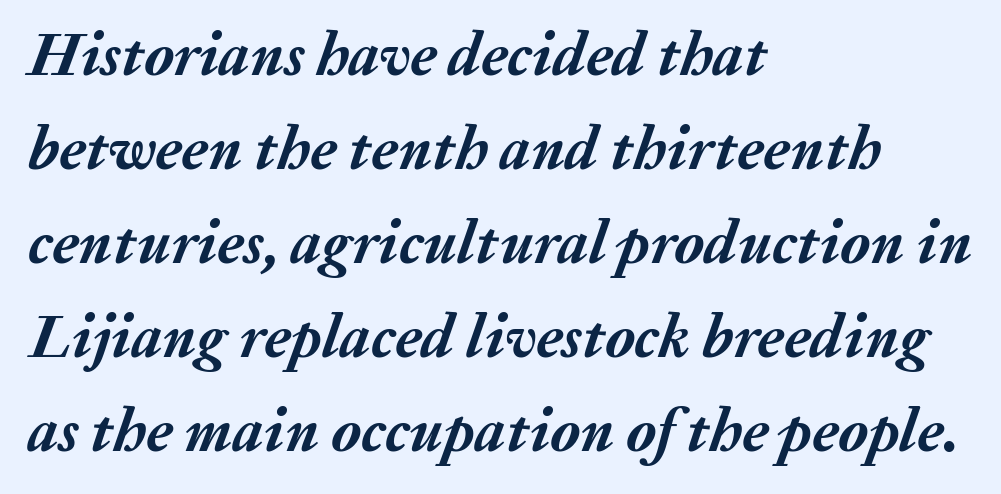
The image shows 61 px semibold type, italic (leaning right); set left-aligned, normal line spacing (1.54x), normal letter spacing, not underlined; medium stroke contrast and a medium x-height.
